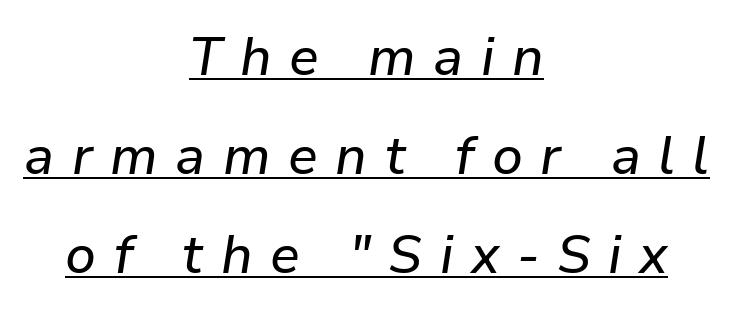
Q: Is the text italic (slanted)? A: Yes, it leans right by about 9 degrees.
Q: Is the text underlined? A: Yes.
Q: How is the paragraph aligned? A: Centered.
Q: Is the spacing between letters normal or unusually wide? A: Unusually wide.
Q: Width (condensed, normal, or wide)? A: Normal.
Q: Stroke contrast? A: Low.
Q: x-height? A: Medium.
Q: Monospaced? A: No.
